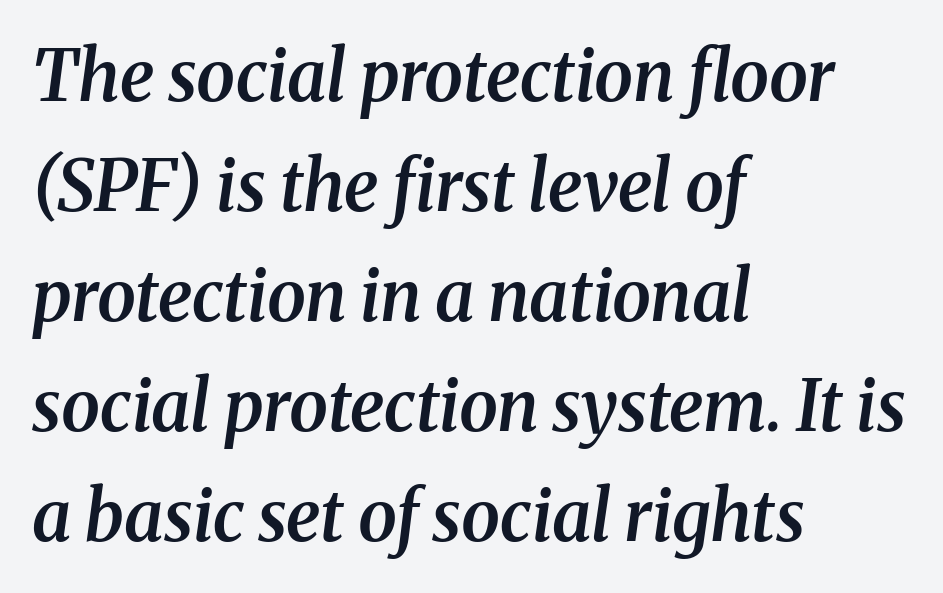
{"serif": "yes", "italic": "yes", "lean": "right", "slant_degrees": 8, "bold": "semi", "weight": "semibold", "width": "normal", "stroke_contrast": "medium", "x_height": "medium", "monospaced": "no", "underline": "no", "align": "left", "line_spacing": "normal", "line_spacing_ratio": 1.57, "letter_spacing": "normal", "letter_spacing_em": 0.0, "glyph_px": 70}
